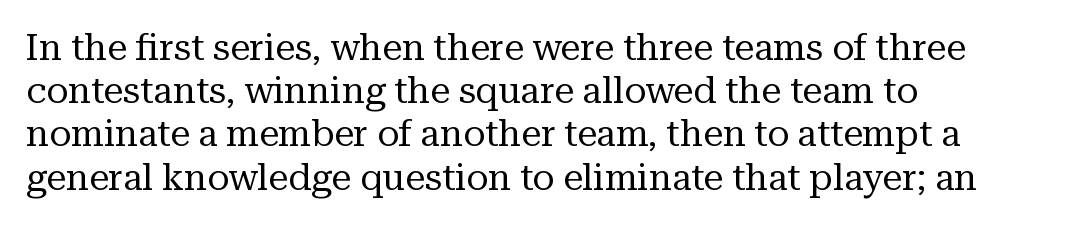
The image shows 36 px regular-weight serif type, upright; set left-aligned, line spacing 1.2x, normal letter spacing, not underlined; medium stroke contrast and a medium x-height.
